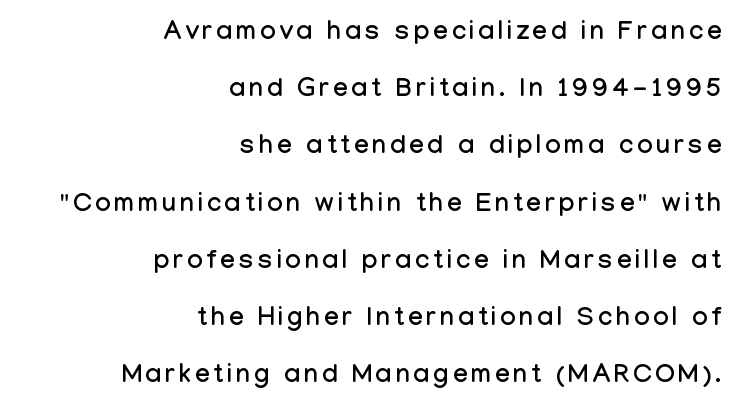
Is the block centered? No — it sits flush against the right margin. Posture: vertical. Interline gaps are noticeably wide in this sample. Underline: absent.
